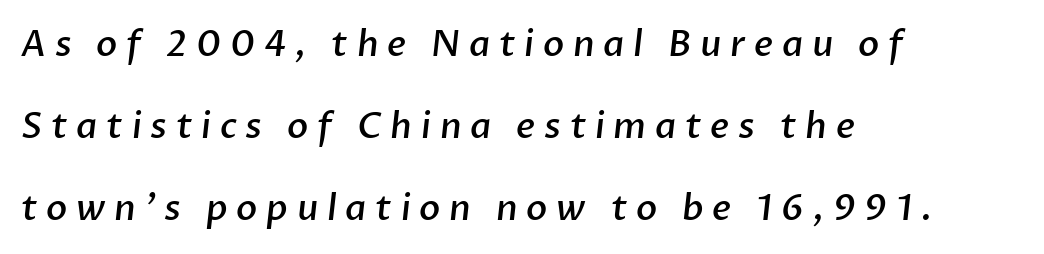
The image shows 35 px semibold sans-serif type; set left-aligned, loose line spacing (2.34x), unusually wide letter spacing (+0.25 em), not underlined; low stroke contrast and a medium x-height.
